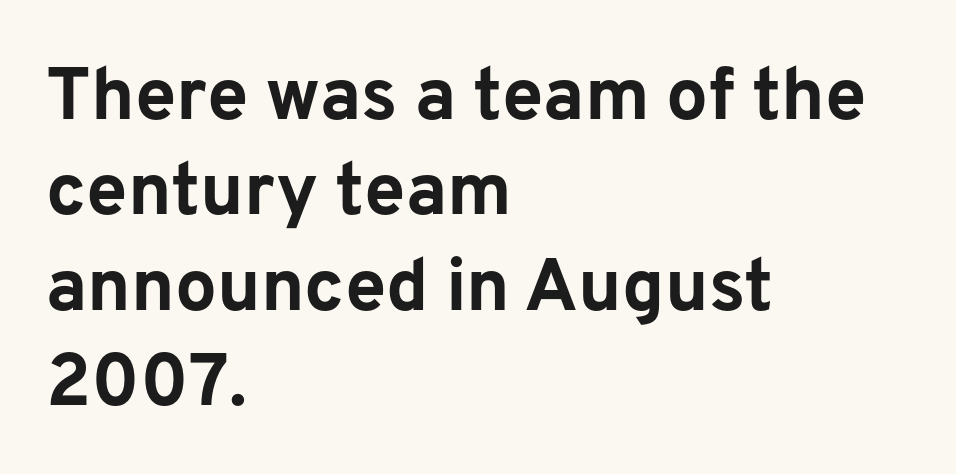
{"serif": "no", "italic": "no", "bold": "yes", "weight": "bold", "width": "normal", "stroke_contrast": "low", "x_height": "medium", "monospaced": "no", "underline": "no", "align": "left", "line_spacing": "normal", "line_spacing_ratio": 1.29, "letter_spacing": "normal", "letter_spacing_em": 0.0, "glyph_px": 74}
